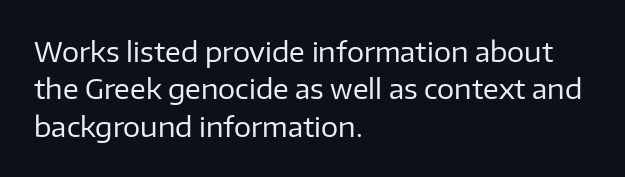
{"italic": "no", "bold": "no", "underline": "no", "align": "left", "line_spacing": "normal", "line_spacing_ratio": 1.38, "letter_spacing": "normal", "letter_spacing_em": 0.0, "glyph_px": 27}
